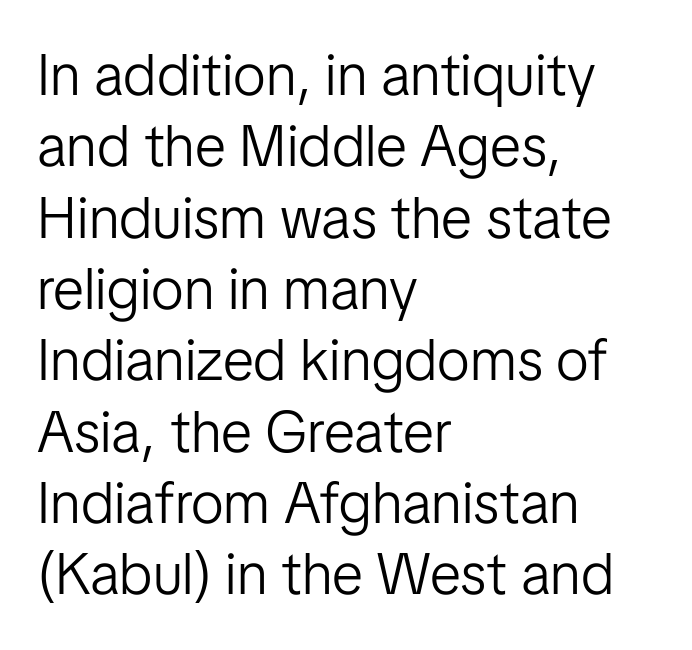
{"serif": "no", "italic": "no", "bold": "no", "weight": "light", "width": "normal", "stroke_contrast": "low", "x_height": "medium", "monospaced": "no", "underline": "no", "align": "left", "line_spacing_ratio": 1.23, "letter_spacing": "normal", "letter_spacing_em": 0.0, "glyph_px": 58}
